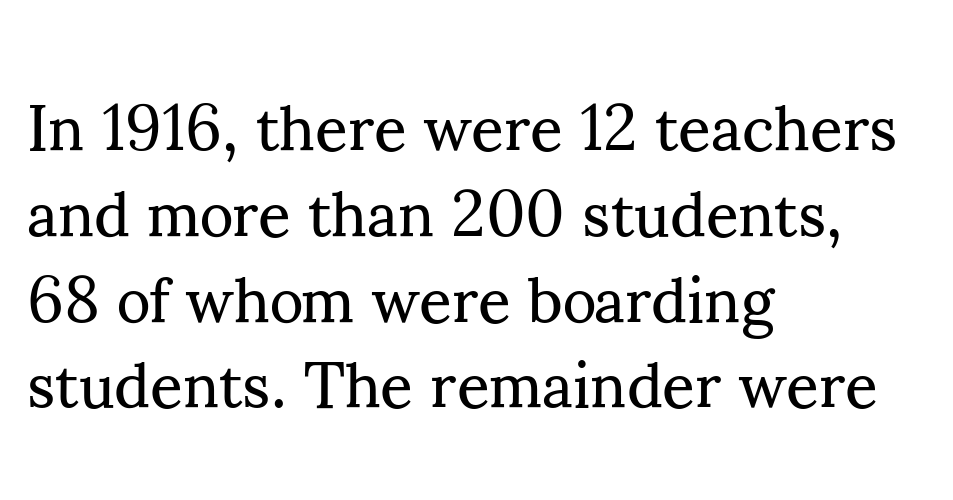
{"serif": "yes", "italic": "no", "bold": "no", "weight": "regular", "width": "normal", "stroke_contrast": "medium", "x_height": "small", "monospaced": "no", "underline": "no", "align": "left", "line_spacing": "normal", "line_spacing_ratio": 1.34, "letter_spacing": "normal", "letter_spacing_em": 0.0, "glyph_px": 64}
